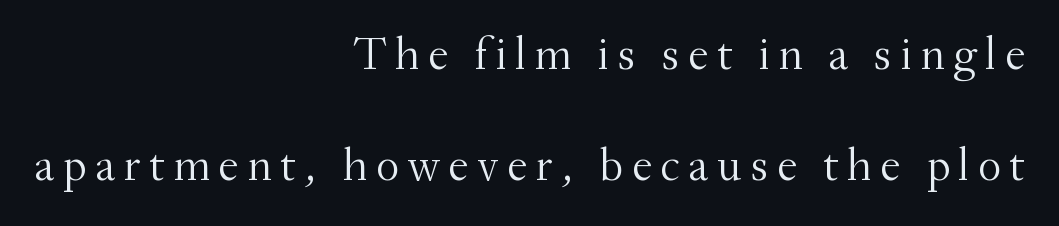
{"serif": "yes", "italic": "no", "bold": "no", "weight": "light", "width": "normal", "stroke_contrast": "medium", "x_height": "small", "monospaced": "no", "underline": "no", "align": "right", "line_spacing": "loose", "line_spacing_ratio": 2.41, "glyph_px": 46}
